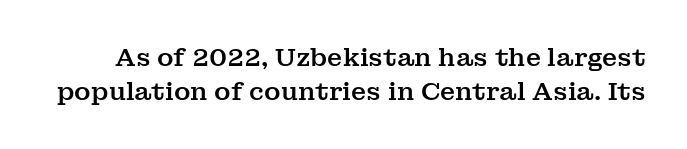
The image shows 25 px text type, upright; set normal line spacing (1.36x), normal letter spacing, not underlined.
